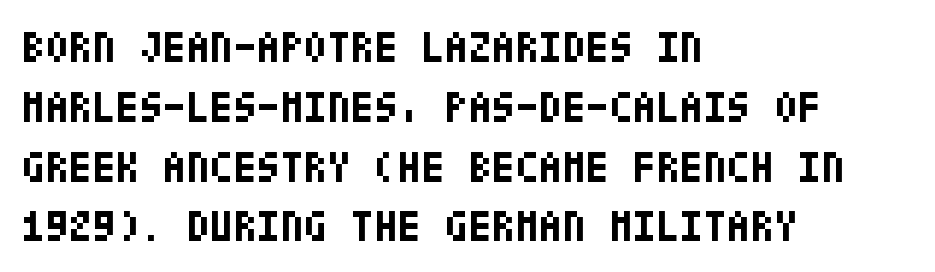
{"serif": "no", "italic": "no", "bold": "yes", "weight": "bold", "width": "condensed", "stroke_contrast": "low", "x_height": "large", "underline": "no", "align": "left", "line_spacing": "normal", "line_spacing_ratio": 1.39, "letter_spacing": "normal", "letter_spacing_em": 0.0, "glyph_px": 43}
